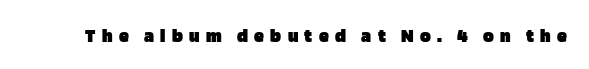
The image shows 20 px bold type, upright; set unusually wide letter spacing (+0.32 em), not underlined.
